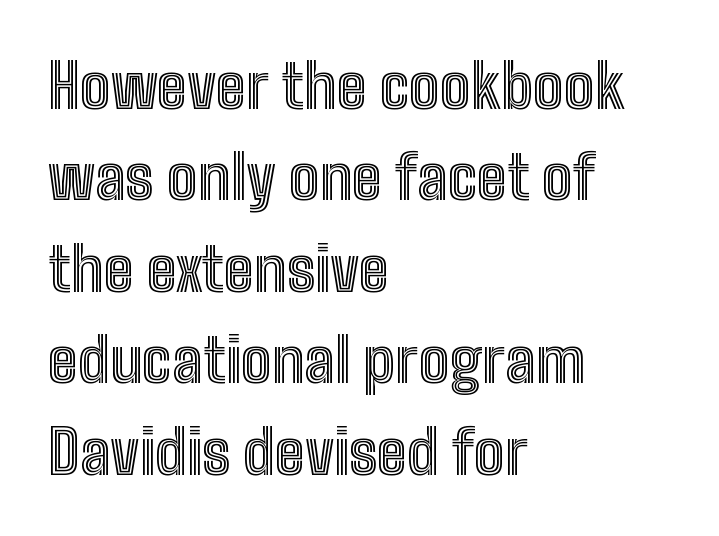
The image shows 61 px condensed type, upright; set left-aligned, normal line spacing (1.5x), normal letter spacing, not underlined; a medium x-height.
